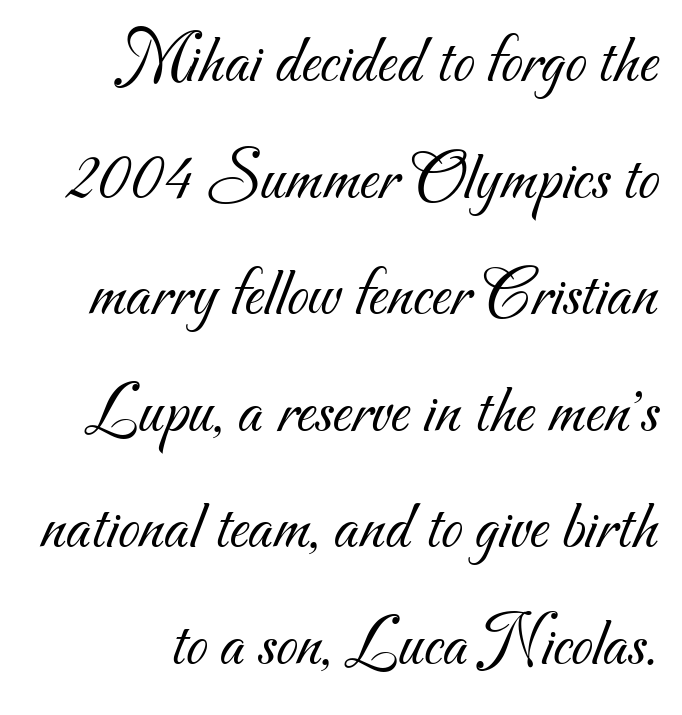
The image shows 69 px light sans-serif type; set right-aligned, normal line spacing (1.69x), normal letter spacing, not underlined; medium stroke contrast and a small x-height.
